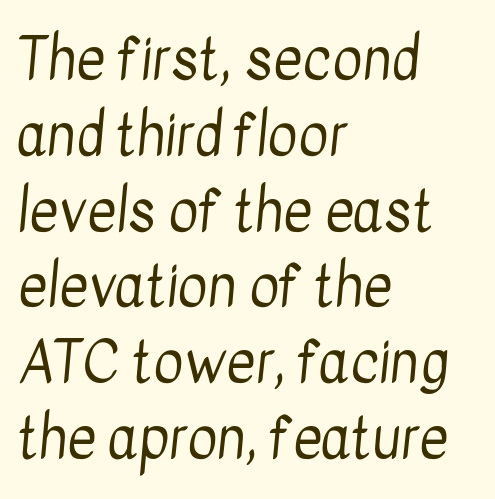
Serif or sans? Sans — the stroke terminals are bare. The passage shown is not bold in any degree. How would I describe the line gaps? Plain and ordinary. In terms of letterspacing, this is plain default setting. The strip under each line holds only bare page. Is this a fixed-width face? No — the glyphs have proportional, varying widths.
